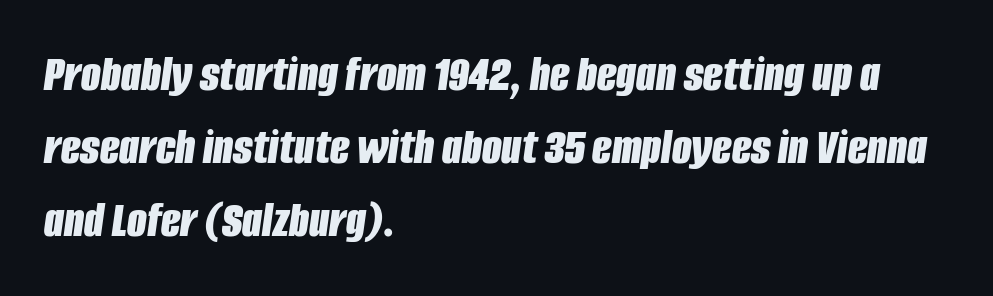
Q: Is the text bold? A: Yes.
Q: Is the text italic (slanted)? A: Yes, it leans right by about 8 degrees.
Q: Is the text underlined? A: No.
Q: How is the paragraph aligned? A: Left-aligned.
Q: Is the spacing between letters normal or unusually wide? A: Normal.
Q: Is the spacing between lines tight, normal or loose? A: Normal.
Q: Width (condensed, normal, or wide)? A: Condensed.
Q: Stroke contrast? A: Low.
Q: x-height? A: Large.
Q: Monospaced? A: No.
